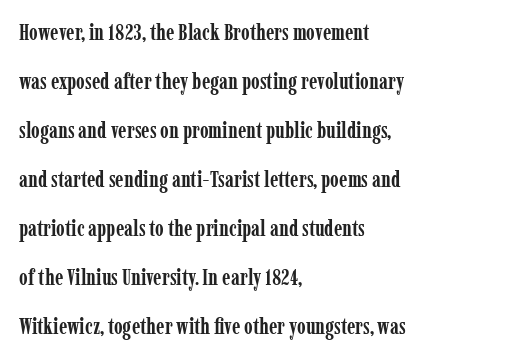
The letters stand straight up with perfectly vertical stems. What weight is shown? A full bold with thick strokes. Which margin do the lines hug? The left one — the right edge is uneven. Standard letterfit; no display-style spreading of the glyphs.
